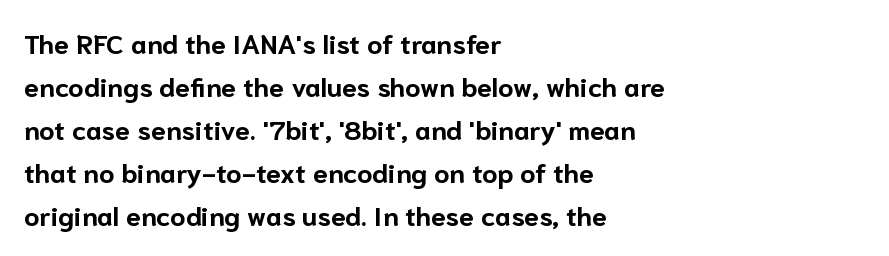
Q: Is the text bold? A: Yes.
Q: Is the text italic (slanted)? A: No, it is upright.
Q: Is the text underlined? A: No.
Q: How is the paragraph aligned? A: Left-aligned.
Q: Is the spacing between letters normal or unusually wide? A: Normal.
Q: Is the spacing between lines tight, normal or loose? A: Normal.
